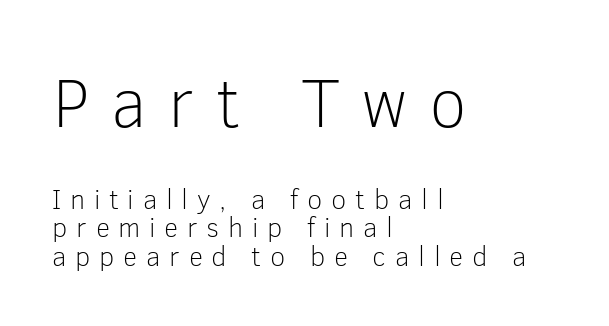
Stems and bowls with no extra thickness — not bold. Short and long lines alike share a common starting point at left. Caption: upper text group enlarged, lower text group reduced. When letters stand straight like this, we call the style roman or upright. Each new line begins almost immediately beneath the previous one. Observe the wide spacing: letters keep a clear distance from each other.
